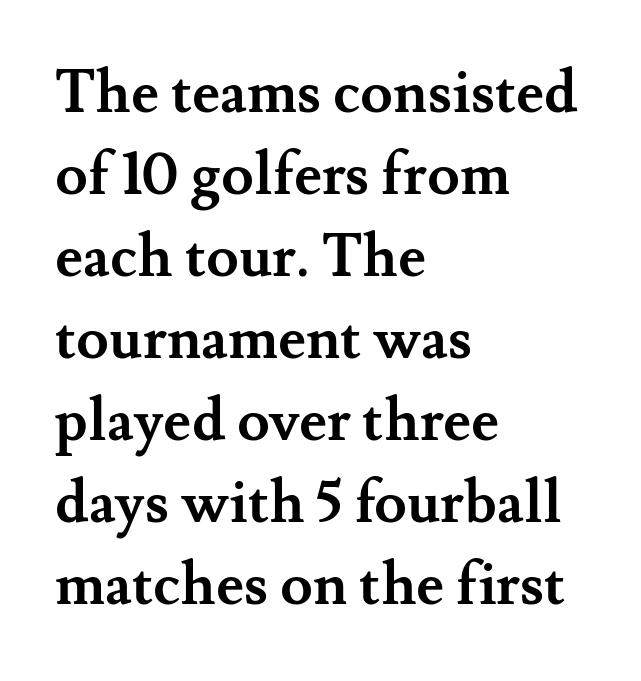
{"serif": "yes", "italic": "no", "bold": "yes", "weight": "semibold", "width": "normal", "stroke_contrast": "medium", "x_height": "small", "monospaced": "no", "underline": "no", "align": "left", "line_spacing": "normal", "line_spacing_ratio": 1.39, "letter_spacing": "normal", "letter_spacing_em": 0.0, "glyph_px": 59}
